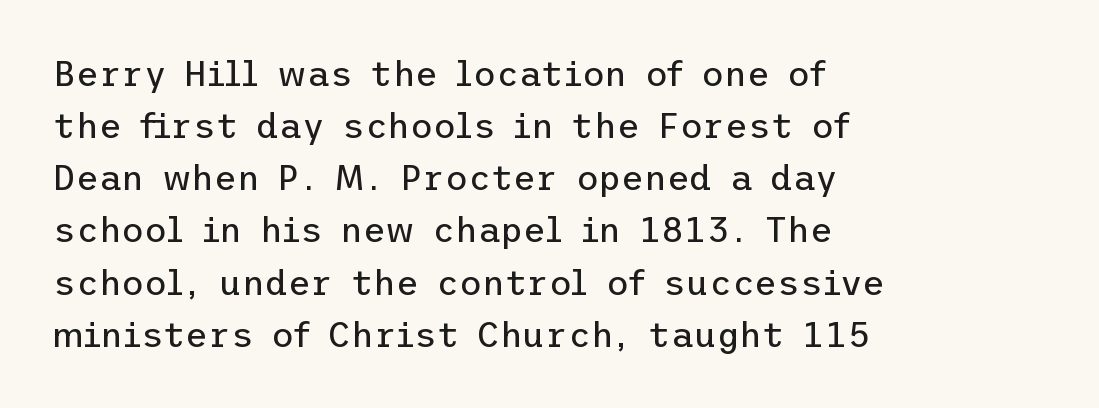
The image shows 35 px regular-weight sans-serif type, upright; set left-aligned, normal line spacing (1.49x), normal letter spacing, not underlined; low stroke contrast and a medium x-height.
